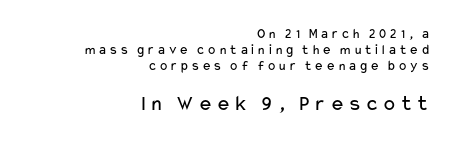
{"italic": "no", "bold": "no", "underline": "no", "align": "right", "line_spacing_ratio": 1.16, "larger_block": "second", "size_ratio": 1.57, "glyph_px": 22}
